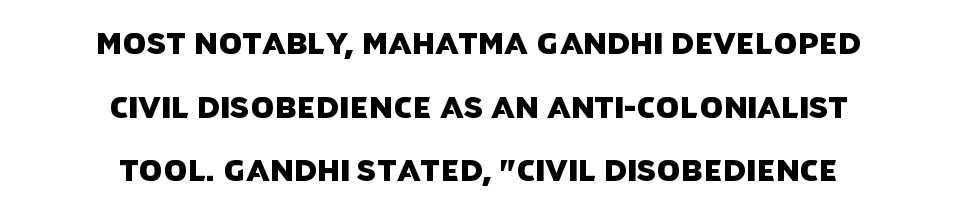
The image shows 30 px sans-serif type; set centered, loose line spacing (2.12x), normal letter spacing, not underlined; low stroke contrast and a large x-height.
